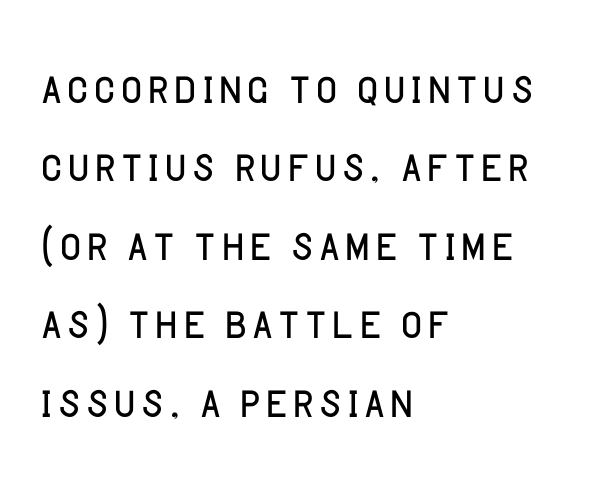
Do the characters align in a grid? No, the font is proportional. Type style note: lacks serifs. No word sits above an underline. Honestly, the row spacing looks completely unremarkable.
